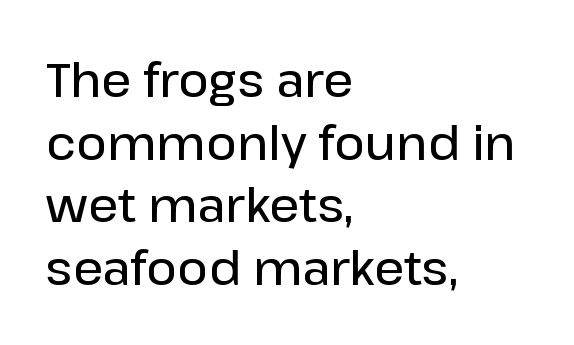
Q: Is the text bold? A: Semi-bold.
Q: Is the text italic (slanted)? A: No, it is upright.
Q: Is the typeface a serif or a sans-serif typeface? A: Sans-serif.
Q: Is the text underlined? A: No.
Q: How is the paragraph aligned? A: Left-aligned.
Q: Is the spacing between letters normal or unusually wide? A: Normal.
Q: Is the spacing between lines tight, normal or loose? A: Normal.
Q: Width (condensed, normal, or wide)? A: Normal.
Q: Stroke contrast? A: Low.
Q: x-height? A: Medium.
Q: Monospaced? A: No.
